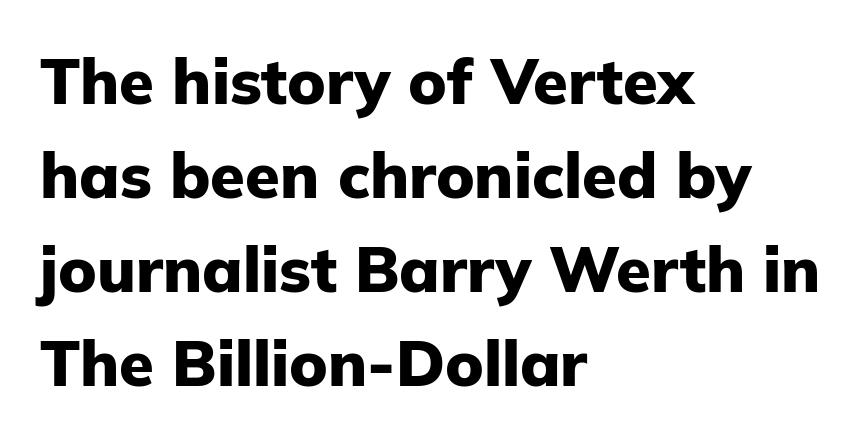
{"serif": "no", "italic": "no", "bold": "yes", "weight": "heavy", "width": "normal", "stroke_contrast": "low", "x_height": "medium", "monospaced": "no", "underline": "no", "align": "left", "line_spacing": "normal", "line_spacing_ratio": 1.49, "letter_spacing": "normal", "letter_spacing_em": 0.0, "glyph_px": 63}
